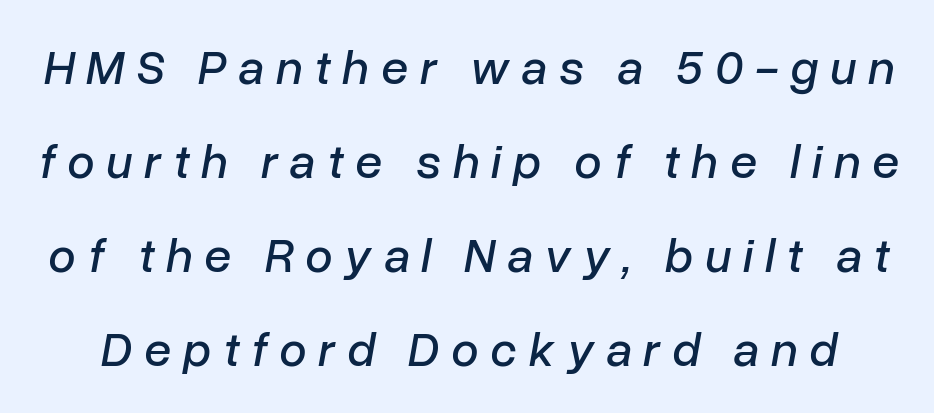
Q: Is the text italic (slanted)? A: Yes, it leans right by about 10 degrees.
Q: Is the text underlined? A: No.
Q: Is the spacing between letters normal or unusually wide? A: Unusually wide.
Q: Is the spacing between lines tight, normal or loose? A: Loose.
Q: Width (condensed, normal, or wide)? A: Normal.
Q: Stroke contrast? A: Low.
Q: x-height? A: Medium.
Q: Monospaced? A: No.
